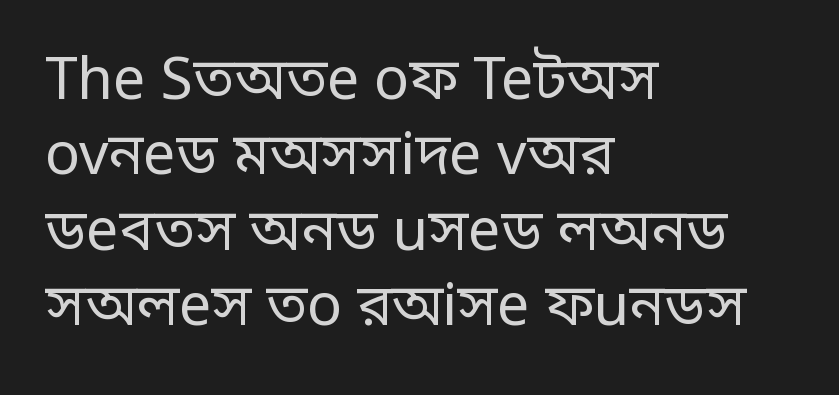
Q: Is the text bold? A: No.
Q: Is the text italic (slanted)? A: No, it is upright.
Q: Is the typeface a serif or a sans-serif typeface? A: Sans-serif.
Q: Is the text underlined? A: No.
Q: How is the paragraph aligned? A: Left-aligned.
Q: Is the spacing between letters normal or unusually wide? A: Normal.
Q: Is the spacing between lines tight, normal or loose? A: Normal.
Q: Width (condensed, normal, or wide)? A: Condensed.
Q: Stroke contrast? A: Low.
Q: Monospaced? A: No.
